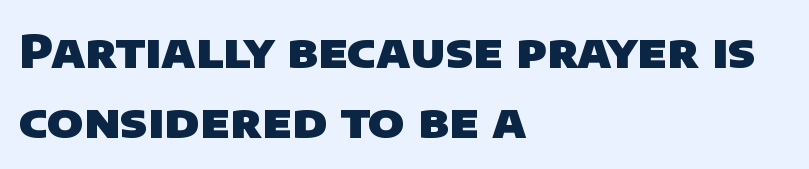
Reading down the column, the eye jumps a familiar distance to each next line. The ragged edge is on the right, which tells us the setting is flush left. Is the type bold? Yes — the strokes are clearly thick and heavy. A typesetter would call this proportional, since set widths differ per character. This rendering leaves character spacing at its baseline value. The passage shown is not underscored anywhere.
